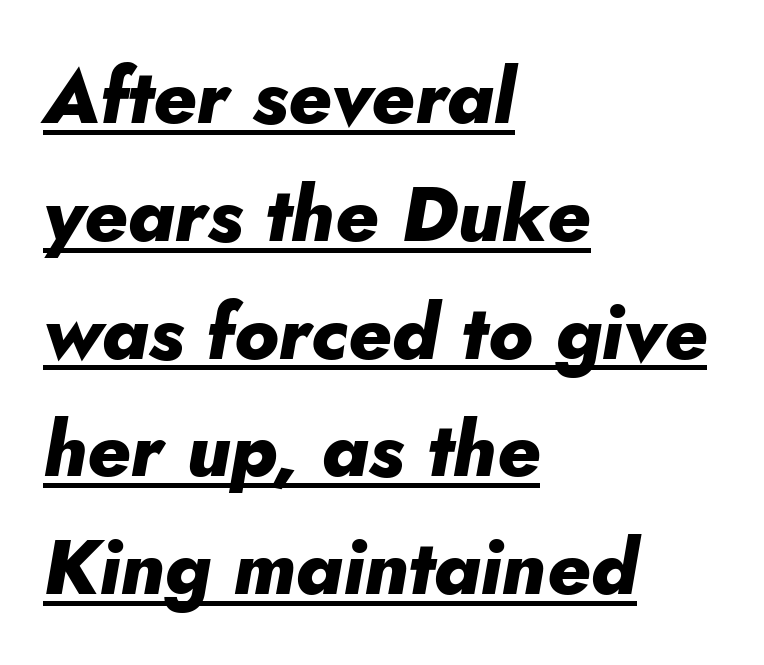
Notice how the stems are inclined rather than vertical — that's the hallmark of italics. Like a heading marked for emphasis, these lines bear an underscore. Each letter keeps its own natural width here, so spacing adapts to shape. The gaps between neighbouring characters are ordinary and unremarkable.
